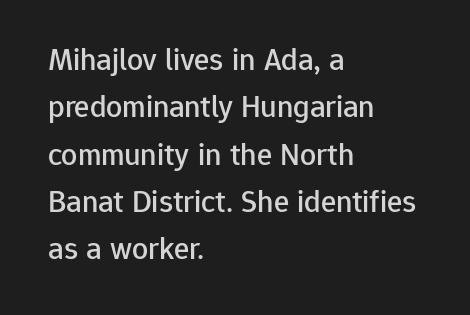
{"serif": "no", "italic": "no", "width": "normal", "stroke_contrast": "low", "x_height": "medium", "monospaced": "no", "underline": "no", "align": "left", "line_spacing": "normal", "line_spacing_ratio": 1.48, "letter_spacing": "normal", "letter_spacing_em": 0.0, "glyph_px": 32}
